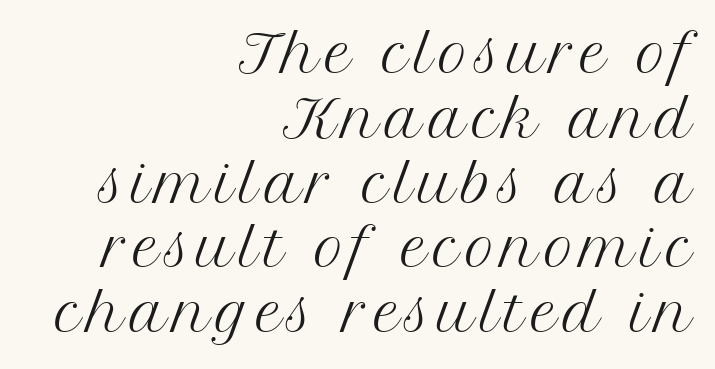
{"bold": "no", "weight": "regular", "width": "normal", "stroke_contrast": "medium", "x_height": "medium", "monospaced": "no", "underline": "no", "align": "right", "line_spacing": "normal", "line_spacing_ratio": 1.27, "glyph_px": 51}
